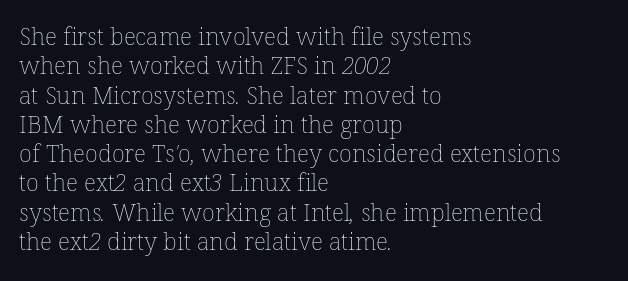
Q: Is the text bold? A: No.
Q: Is the text underlined? A: No.
Q: How is the paragraph aligned? A: Left-aligned.
Q: Is the spacing between letters normal or unusually wide? A: Normal.
